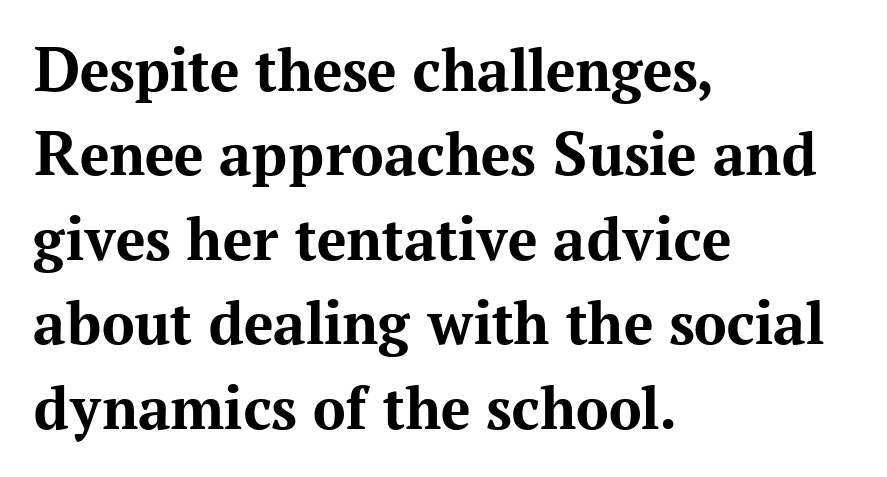
The image shows 65 px bold serif type, upright; set left-aligned, normal line spacing (1.3x), normal letter spacing, not underlined; medium stroke contrast and a medium x-height.
